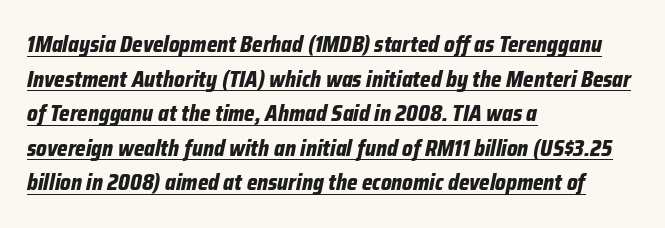
{"italic": "yes", "lean": "right", "slant_degrees": 12, "bold": "yes", "underline": "yes", "align": "left", "line_spacing": "normal", "line_spacing_ratio": 1.57, "letter_spacing": "normal", "letter_spacing_em": 0.0, "glyph_px": 22}
